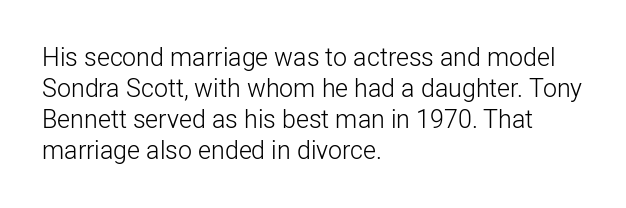
Q: Is the text bold? A: No.
Q: Is the text italic (slanted)? A: No, it is upright.
Q: Is the text underlined? A: No.
Q: How is the paragraph aligned? A: Left-aligned.
Q: Is the spacing between letters normal or unusually wide? A: Normal.
